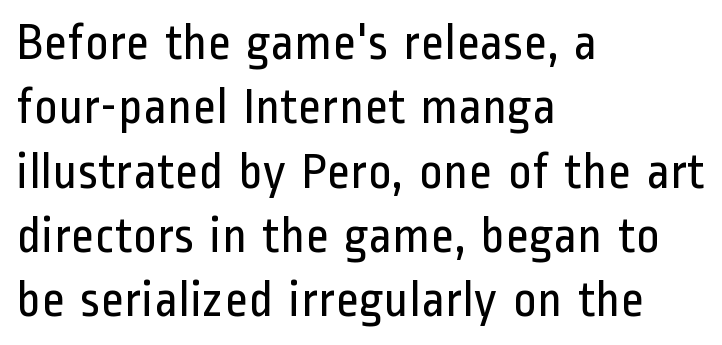
{"serif": "no", "italic": "no", "bold": "no", "weight": "regular", "width": "condensed", "stroke_contrast": "low", "x_height": "medium", "monospaced": "no", "underline": "no", "align": "left", "line_spacing": "normal", "line_spacing_ratio": 1.26, "letter_spacing": "normal", "letter_spacing_em": 0.0, "glyph_px": 51}
